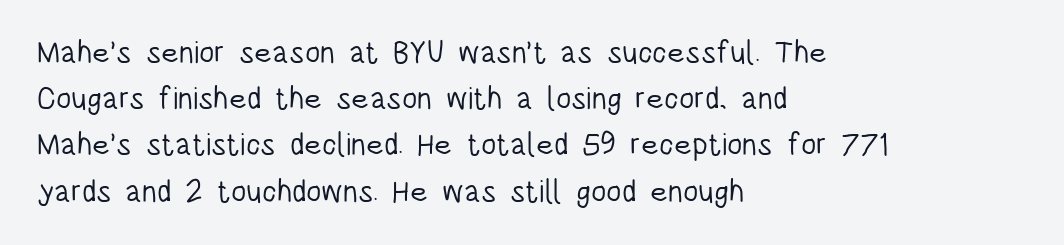
Q: Is the text bold? A: No.
Q: Is the text italic (slanted)? A: No, it is upright.
Q: Is the typeface a serif or a sans-serif typeface? A: Sans-serif.
Q: Is the text underlined? A: No.
Q: How is the paragraph aligned? A: Left-aligned.
Q: Is the spacing between letters normal or unusually wide? A: Normal.
Q: Is the spacing between lines tight, normal or loose? A: Normal.
Q: Width (condensed, normal, or wide)? A: Condensed.
Q: Stroke contrast? A: Low.
Q: x-height? A: Large.
Q: Monospaced? A: No.
